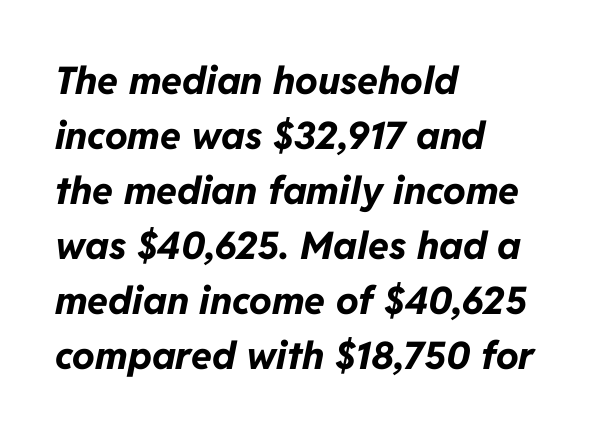
Q: Is the text bold? A: Yes.
Q: Is the text italic (slanted)? A: Yes, it leans right by about 11 degrees.
Q: Is the text underlined? A: No.
Q: How is the paragraph aligned? A: Left-aligned.
Q: Is the spacing between letters normal or unusually wide? A: Normal.
Q: Is the spacing between lines tight, normal or loose? A: Normal.
Q: Width (condensed, normal, or wide)? A: Normal.
Q: Stroke contrast? A: Low.
Q: x-height? A: Medium.
Q: Monospaced? A: No.
